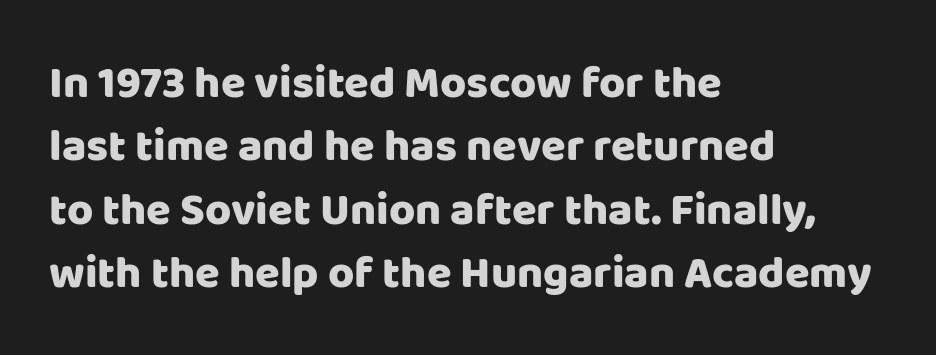
{"serif": "no", "italic": "no", "width": "normal", "stroke_contrast": "low", "x_height": "large", "monospaced": "no", "underline": "no", "align": "left", "line_spacing": "normal", "line_spacing_ratio": 1.41, "letter_spacing": "normal", "letter_spacing_em": 0.0, "glyph_px": 45}
